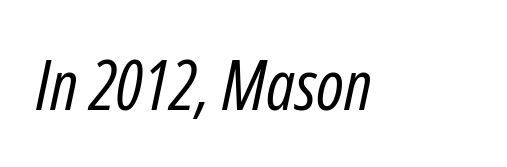
The space beneath each line is pristine and unruled. A light-to-regular cut is what we see here. When letters slant like this, we call the style italic. The letters advance in unequal steps, a hallmark of proportional type.
